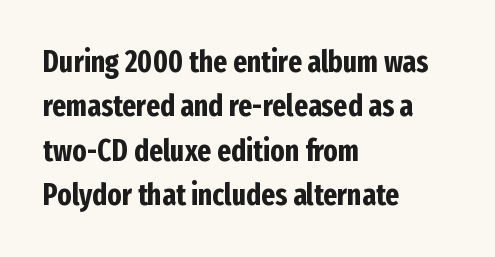
{"serif": "no", "italic": "no", "bold": "yes", "weight": "bold", "width": "condensed", "stroke_contrast": "low", "x_height": "medium", "monospaced": "no", "underline": "no", "align": "left", "line_spacing": "normal", "line_spacing_ratio": 1.48, "letter_spacing": "normal", "letter_spacing_em": 0.0, "glyph_px": 30}
